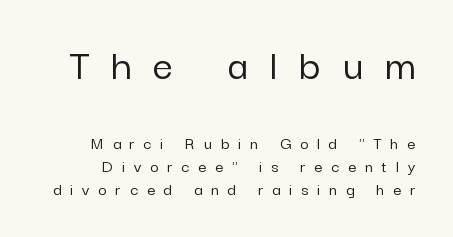
Q: Is the text italic (slanted)? A: No, it is upright.
Q: Is the typeface a serif or a sans-serif typeface? A: Sans-serif.
Q: Is the text underlined? A: No.
Q: Is the spacing between letters normal or unusually wide? A: Unusually wide.
Q: Is the spacing between lines tight, normal or loose? A: Normal.
Q: Which block of text is set in a larger size, the first (top) or the second (bottom)? A: The first (top) one.
Q: Width (condensed, normal, or wide)? A: Normal.
Q: Stroke contrast? A: Low.
Q: x-height? A: Medium.
Q: Monospaced? A: No.
